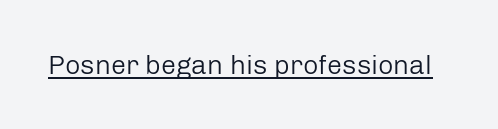
Q: Is the text bold? A: No.
Q: Is the text italic (slanted)? A: No, it is upright.
Q: Is the text underlined? A: Yes.
Q: Is the spacing between letters normal or unusually wide? A: Normal.
